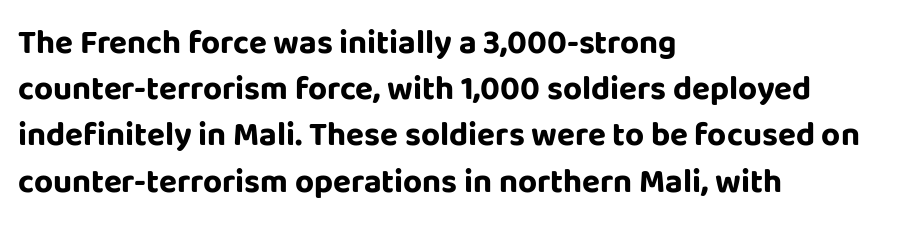
The image shows 33 px bold sans-serif type, upright; set left-aligned, normal line spacing (1.4x), normal letter spacing, not underlined; low stroke contrast and a large x-height.
